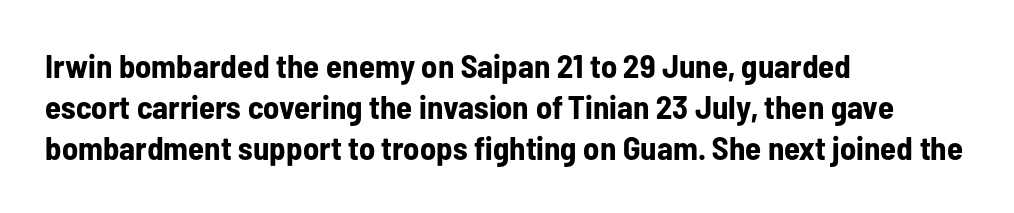
{"serif": "no", "italic": "no", "bold": "yes", "weight": "bold", "width": "condensed", "stroke_contrast": "low", "x_height": "medium", "monospaced": "no", "underline": "no", "align": "left", "line_spacing": "normal", "line_spacing_ratio": 1.25, "letter_spacing": "normal", "letter_spacing_em": 0.0, "glyph_px": 33}
